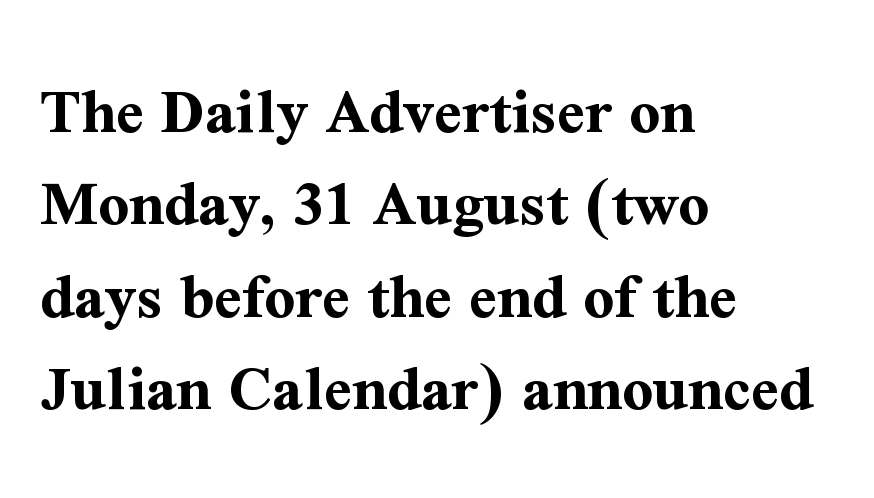
The image shows 68 px bold serif type, upright; set left-aligned, normal line spacing (1.36x), normal letter spacing, not underlined; medium stroke contrast and a medium x-height.
